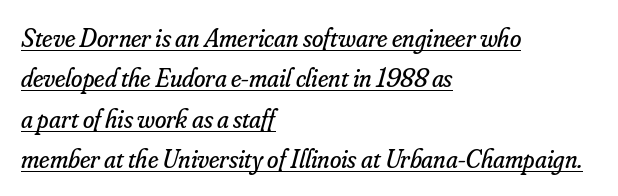
In terms of letterspacing, this is plain default setting. The face used here has a pronounced slope to its letters. This sample keeps an unexceptional amount of space between lines. The sample's only ornament is a line tracing under the words.
